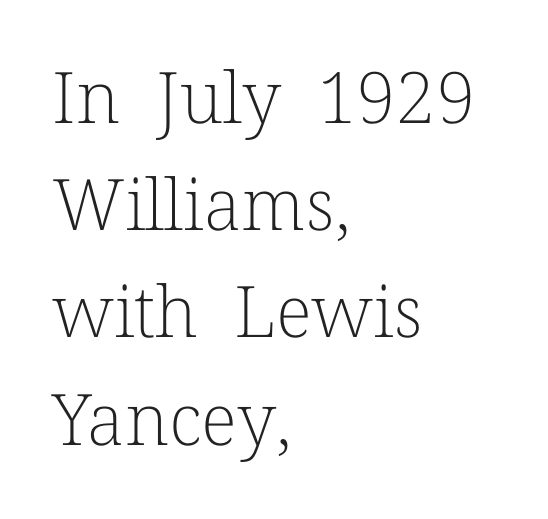
If you measured baseline to baseline, you'd find a middling distance. Look at the tracking — it's just the regular setting, nothing added. Look at the bottom of the vertical strokes: they flare into serifs here. Is this a fixed-width face? No — the glyphs have proportional, varying widths. A student would call this left alignment; a typographer would say flush left, rag right.
